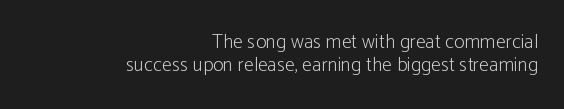
Standard letterfit; no display-style spreading of the glyphs. Descenders are the only things crossing below the line. A student would call this right alignment; a typographer would say flush right, rag left. Do the letters lean? They stand straight. The typeface has the unassuming heft of standard copy or less.
